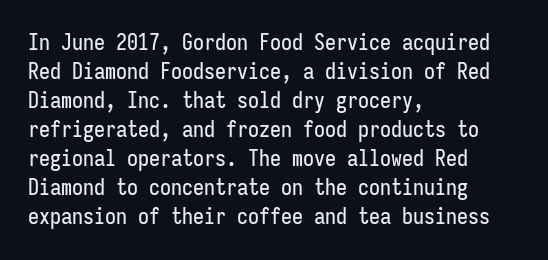
The image shows 22 px text type, upright; set left-aligned, normal line spacing (1.32x), normal letter spacing, not underlined.
